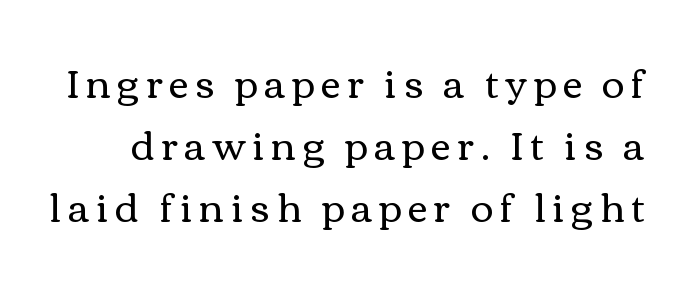
Q: Is the text bold? A: No.
Q: Is the text italic (slanted)? A: No, it is upright.
Q: Is the text underlined? A: No.
Q: Is the spacing between lines tight, normal or loose? A: Normal.
Q: Width (condensed, normal, or wide)? A: Wide.
Q: x-height? A: Medium.
Q: Monospaced? A: No.
